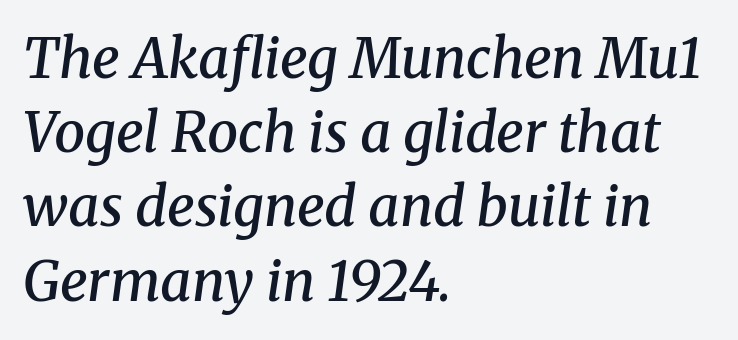
The image shows 55 px semibold serif type, italic (leaning right); set left-aligned, normal line spacing (1.35x), normal letter spacing, not underlined; medium stroke contrast and a medium x-height.
